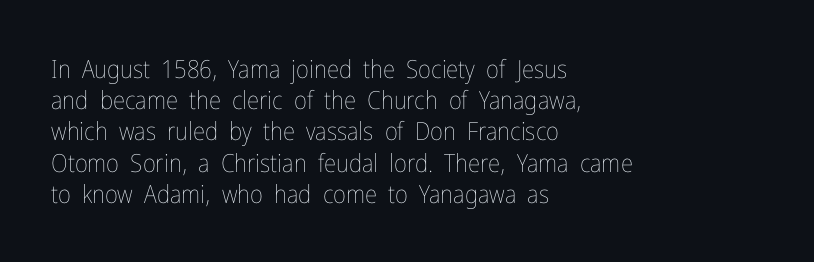
Q: Is the text bold? A: No.
Q: Is the text italic (slanted)? A: No, it is upright.
Q: Is the text underlined? A: No.
Q: How is the paragraph aligned? A: Left-aligned.
Q: Is the spacing between letters normal or unusually wide? A: Normal.
Q: Is the spacing between lines tight, normal or loose? A: Normal.
